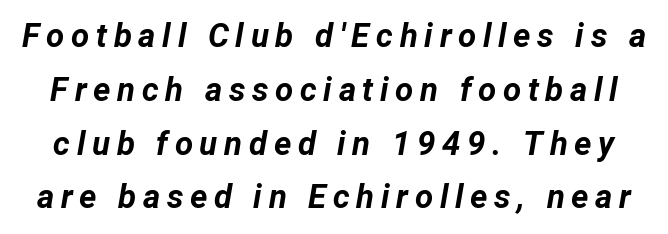
The image shows 33 px bold type, italic (leaning right); set normal line spacing (1.63x), unusually wide letter spacing (+0.2 em), not underlined; low stroke contrast and a medium x-height.
